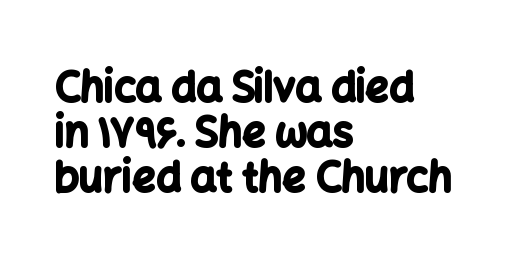
The image shows 41 px bold sans-serif type, upright; set left-aligned, tight line spacing (1.1x), normal letter spacing, not underlined; low stroke contrast and a medium x-height.
